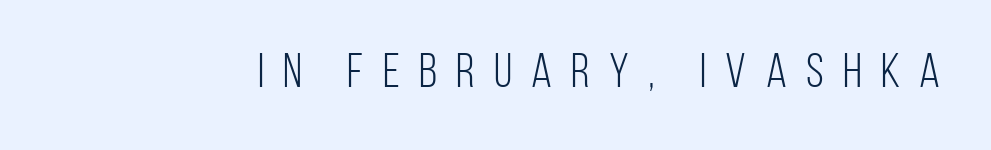
{"serif": "no", "italic": "no", "bold": "no", "weight": "light", "width": "condensed", "stroke_contrast": "low", "x_height": "large", "monospaced": "no", "underline": "no", "letter_spacing": "wide", "letter_spacing_em": 0.4, "glyph_px": 48}
